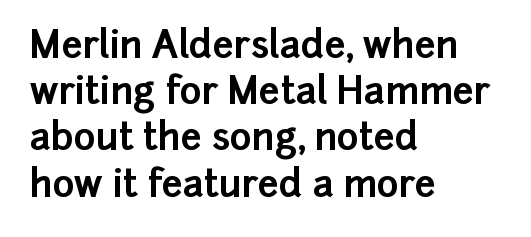
{"serif": "no", "italic": "no", "bold": "yes", "weight": "bold", "width": "normal", "stroke_contrast": "low", "x_height": "medium", "monospaced": "no", "underline": "no", "align": "left", "line_spacing": "normal", "line_spacing_ratio": 1.25, "letter_spacing": "normal", "letter_spacing_em": 0.0, "glyph_px": 37}
